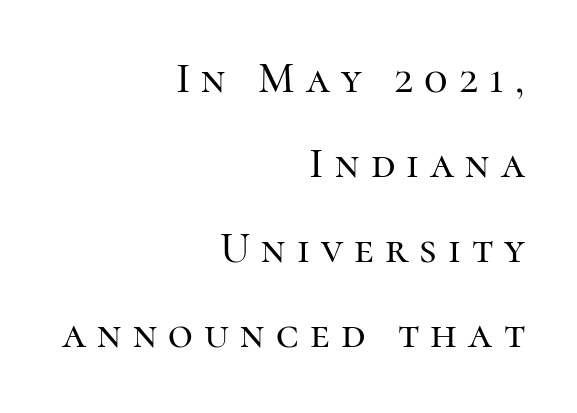
Q: Is the text italic (slanted)? A: No, it is upright.
Q: Is the typeface a serif or a sans-serif typeface? A: Serif.
Q: Is the text underlined? A: No.
Q: How is the paragraph aligned? A: Right-aligned.
Q: Is the spacing between letters normal or unusually wide? A: Unusually wide.
Q: Is the spacing between lines tight, normal or loose? A: Loose.
Q: Width (condensed, normal, or wide)? A: Normal.
Q: Stroke contrast? A: High.
Q: x-height? A: Medium.
Q: Monospaced? A: No.
